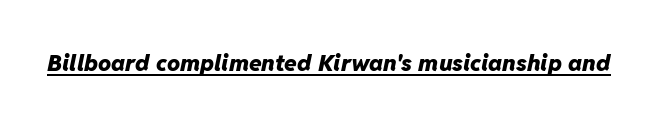
{"italic": "yes", "lean": "right", "slant_degrees": 11, "bold": "yes", "underline": "yes", "letter_spacing": "normal", "letter_spacing_em": 0.0, "glyph_px": 23}
